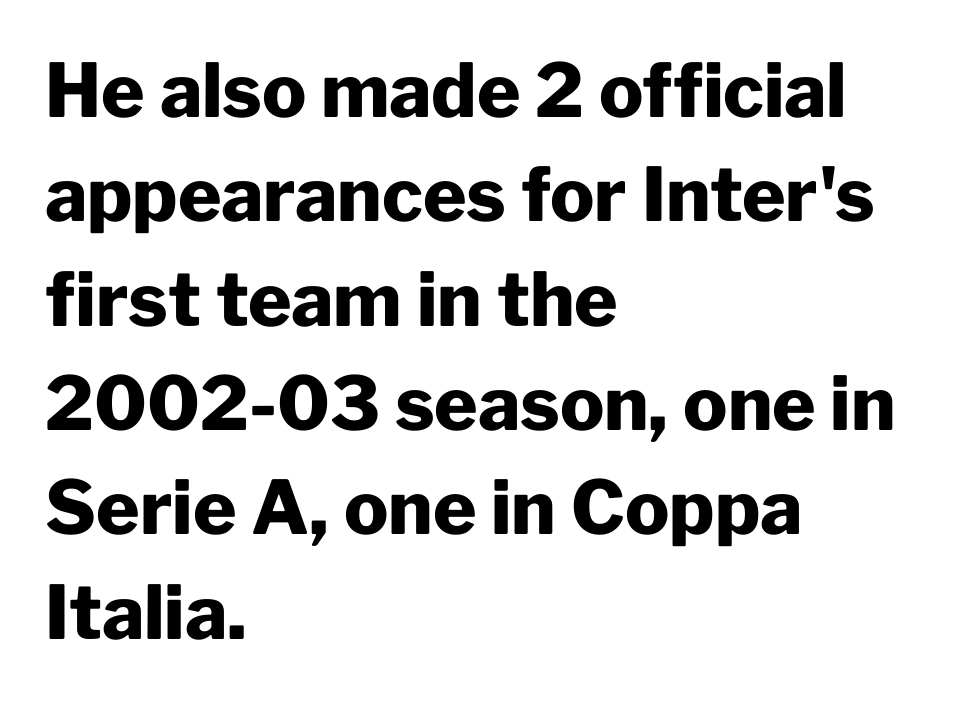
Q: Is the text bold? A: Yes.
Q: Is the text italic (slanted)? A: No, it is upright.
Q: Is the typeface a serif or a sans-serif typeface? A: Sans-serif.
Q: Is the text underlined? A: No.
Q: How is the paragraph aligned? A: Left-aligned.
Q: Is the spacing between letters normal or unusually wide? A: Normal.
Q: Is the spacing between lines tight, normal or loose? A: Normal.
Q: Width (condensed, normal, or wide)? A: Normal.
Q: Stroke contrast? A: Low.
Q: x-height? A: Medium.
Q: Monospaced? A: No.
